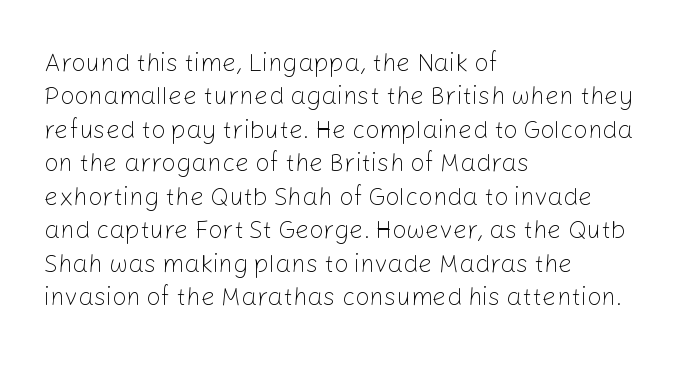
The image shows 25 px text type, upright; set left-aligned, normal line spacing (1.34x), normal letter spacing, not underlined.
